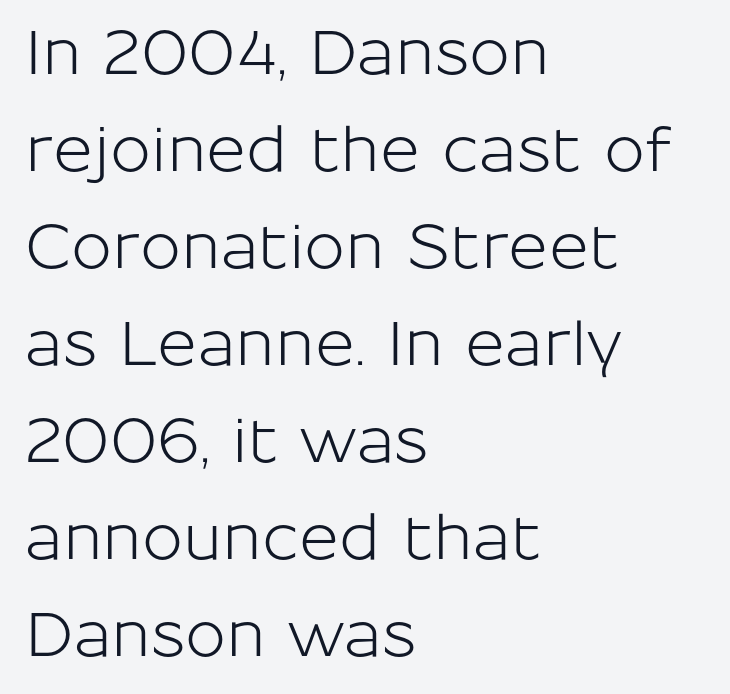
The image shows 61 px sans-serif type, upright; set left-aligned, normal line spacing (1.59x), normal letter spacing, not underlined; low stroke contrast and a medium x-height.
